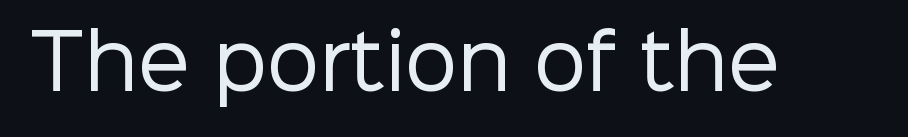
Q: Is the text bold? A: No.
Q: Is the text italic (slanted)? A: No, it is upright.
Q: Is the typeface a serif or a sans-serif typeface? A: Sans-serif.
Q: Is the text underlined? A: No.
Q: Is the spacing between letters normal or unusually wide? A: Normal.
Q: Width (condensed, normal, or wide)? A: Normal.
Q: Stroke contrast? A: Low.
Q: x-height? A: Medium.
Q: Monospaced? A: No.
